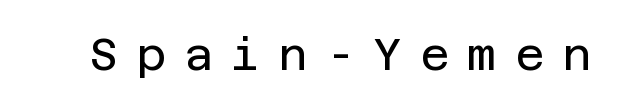
The image shows 45 px regular-weight sans-serif type, upright; set unusually wide letter spacing (+0.4 em), not underlined; low stroke contrast and a large x-height.
